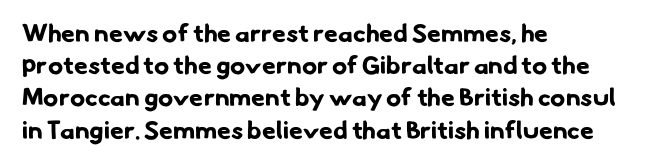
The baseline area is clear. Standard letterfit; no display-style spreading of the glyphs. The sample has been set heavy, in full bold. Teacher's note: observe the even left margin — that is flush-left alignment.
